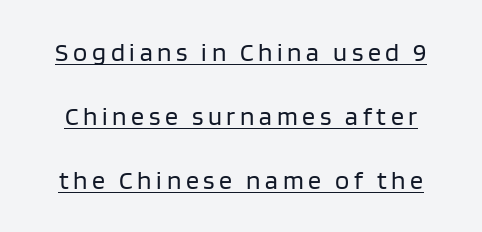
The image shows 26 px text type, upright; set loose line spacing (2.46x), underlined.
